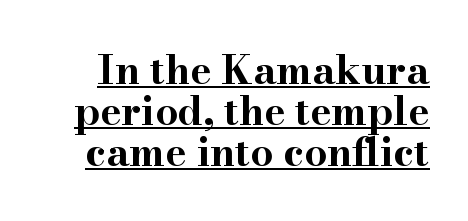
{"serif": "yes", "italic": "no", "bold": "yes", "weight": "bold", "width": "wide", "stroke_contrast": "high", "x_height": "small", "monospaced": "no", "underline": "yes", "line_spacing": "tight", "line_spacing_ratio": 1.02, "letter_spacing": "normal", "letter_spacing_em": 0.0, "glyph_px": 40}
